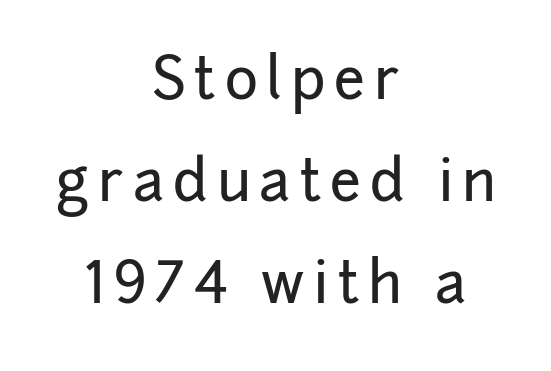
The image shows 56 px sans-serif type, upright; set centered, line spacing 1.82x, not underlined; low stroke contrast and a medium x-height.
